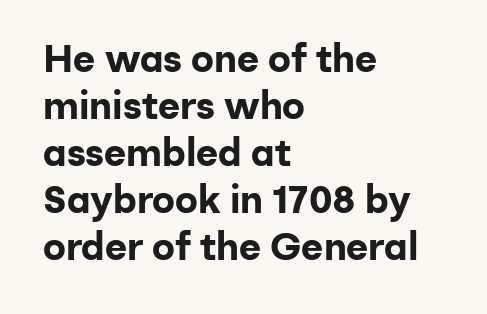
Weight: bold. Note: no serifs on the glyphs. Words appear dense and cohesive because spacing is normal. Beneath every word, the page is bare.
